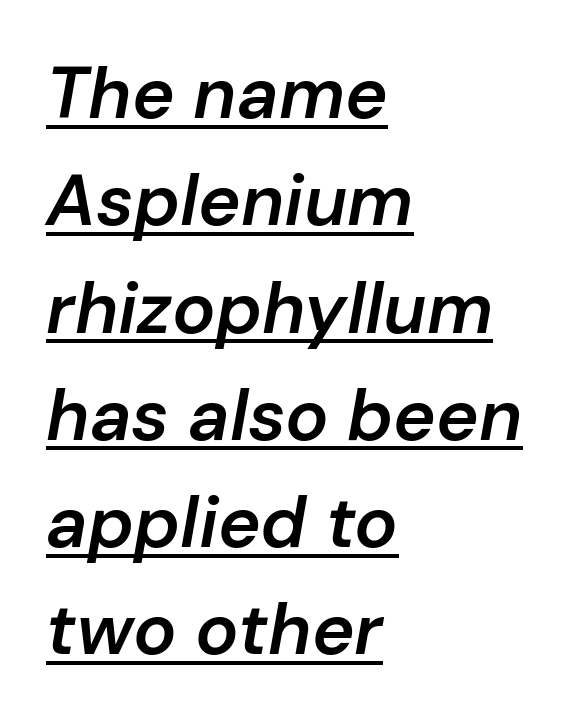
{"italic": "yes", "lean": "right", "slant_degrees": 10, "bold": "semi", "weight": "semibold", "width": "normal", "stroke_contrast": "low", "x_height": "medium", "monospaced": "no", "underline": "yes", "align": "left", "line_spacing": "normal", "line_spacing_ratio": 1.49, "letter_spacing": "normal", "letter_spacing_em": 0.0, "glyph_px": 72}
